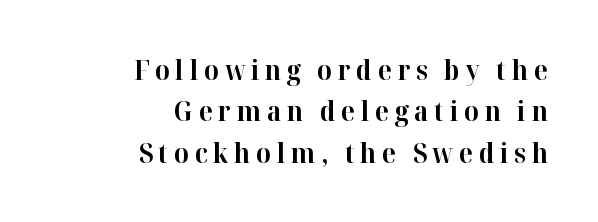
The image shows 28 px bold serif type, upright; set right-aligned, normal line spacing (1.48x), unusually wide letter spacing (+0.2 em), not underlined; high stroke contrast and a medium x-height.
